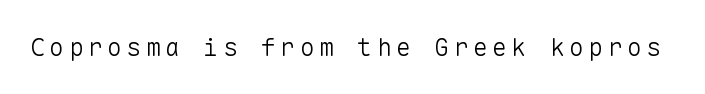
Q: Is the text bold? A: No.
Q: Is the text italic (slanted)? A: No, it is upright.
Q: Is the text underlined? A: No.
